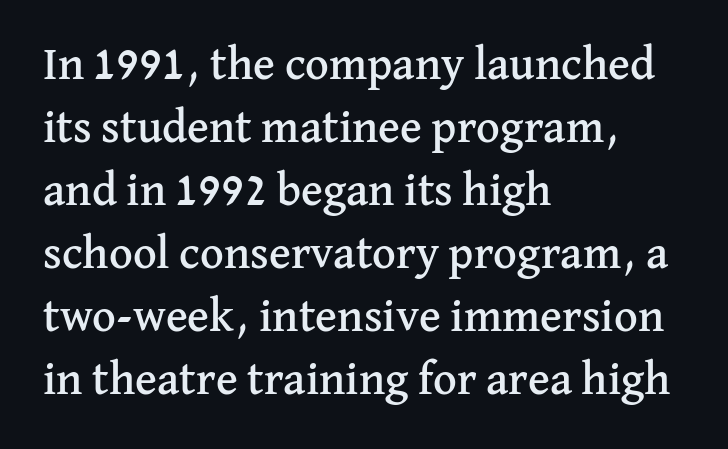
Q: Is the text italic (slanted)? A: No, it is upright.
Q: Is the typeface a serif or a sans-serif typeface? A: Serif.
Q: Is the text underlined? A: No.
Q: How is the paragraph aligned? A: Left-aligned.
Q: Is the spacing between letters normal or unusually wide? A: Normal.
Q: Is the spacing between lines tight, normal or loose? A: Normal.
Q: Width (condensed, normal, or wide)? A: Normal.
Q: Stroke contrast? A: Medium.
Q: x-height? A: Medium.
Q: Monospaced? A: No.
